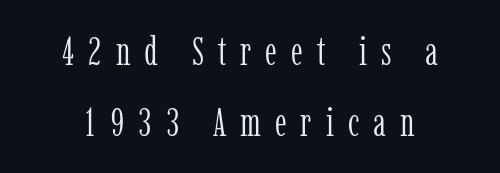
The image shows 40 px light, condensed serif type, upright; set centered, line spacing 1.77x, unusually wide letter spacing (+0.35 em), not underlined; low stroke contrast and a medium x-height.
